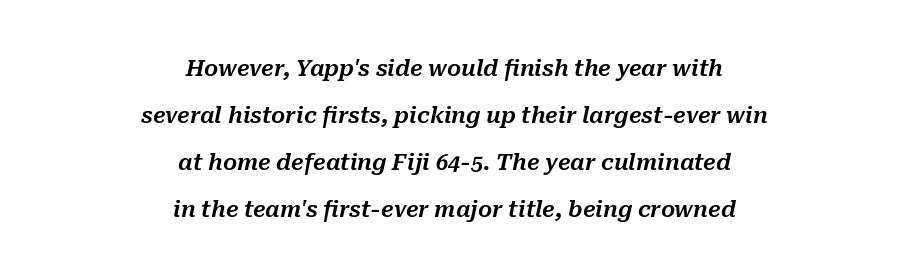
Horizontal bands of white between lines are thick stripes. The type is set solid horizontally, with unmodified tracking. Style check: oblique. These lines are centered, leaving both edges ragged. The gap between lines stays unmarked.
